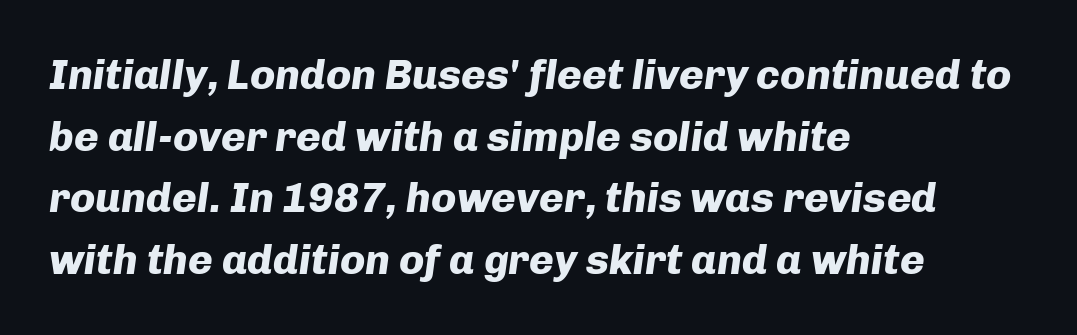
Compared with an ordinary text face, these strokes are far heavier — a full bold. It's the slanting kind of type. The rendering uses natural spacing where letterforms have individual widths. Unmarked baselines from the first word to the last. The horizontal fit of the characters is conventional and even. Evenly set lines give the paragraph a standard silhouette.
